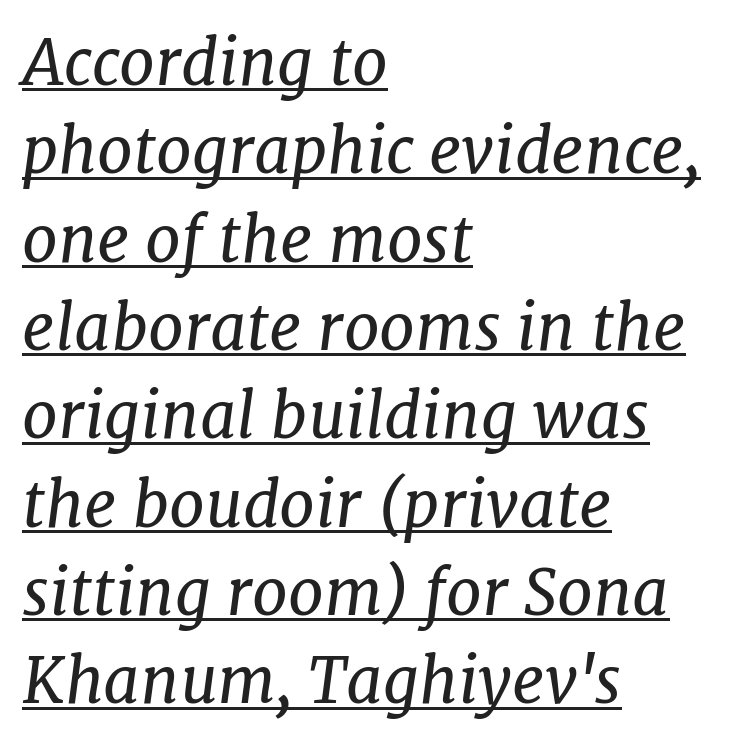
Q: Is the text bold? A: No.
Q: Is the text italic (slanted)? A: Yes, it leans right by about 7 degrees.
Q: Is the typeface a serif or a sans-serif typeface? A: Serif.
Q: Is the text underlined? A: Yes.
Q: How is the paragraph aligned? A: Left-aligned.
Q: Is the spacing between letters normal or unusually wide? A: Normal.
Q: Is the spacing between lines tight, normal or loose? A: Normal.
Q: Width (condensed, normal, or wide)? A: Normal.
Q: Stroke contrast? A: Low.
Q: x-height? A: Medium.
Q: Monospaced? A: No.
